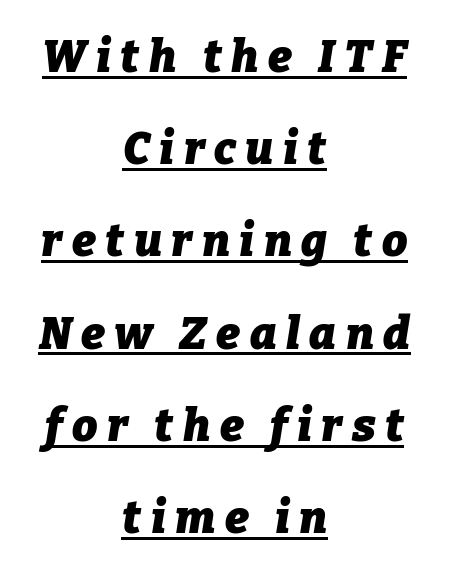
The image shows 45 px heavy type, italic (leaning right); set centered, loose line spacing (2.05x), unusually wide letter spacing (+0.21 em), underlined; low stroke contrast and a medium x-height.
